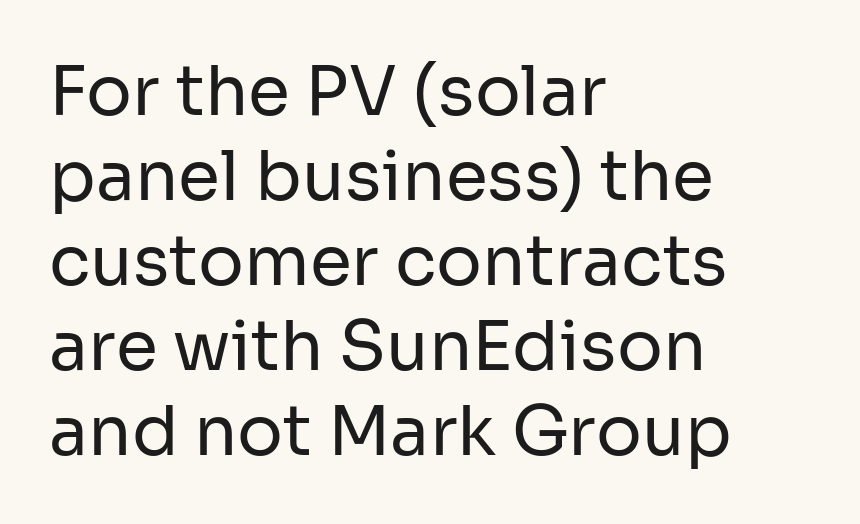
Q: Is the text bold? A: No.
Q: Is the text italic (slanted)? A: No, it is upright.
Q: Is the typeface a serif or a sans-serif typeface? A: Sans-serif.
Q: Is the text underlined? A: No.
Q: How is the paragraph aligned? A: Left-aligned.
Q: Is the spacing between letters normal or unusually wide? A: Normal.
Q: Is the spacing between lines tight, normal or loose? A: Normal.
Q: Width (condensed, normal, or wide)? A: Normal.
Q: Stroke contrast? A: Low.
Q: x-height? A: Medium.
Q: Monospaced? A: No.
